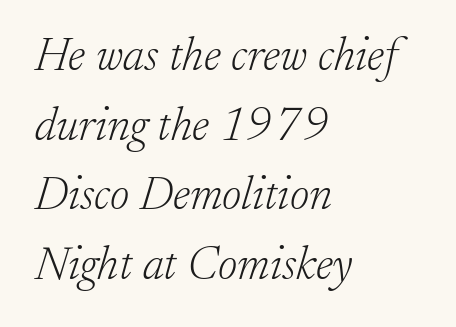
The image shows 47 px light serif type, italic (leaning right); set left-aligned, normal line spacing (1.48x), normal letter spacing, not underlined; low stroke contrast and a small x-height.
